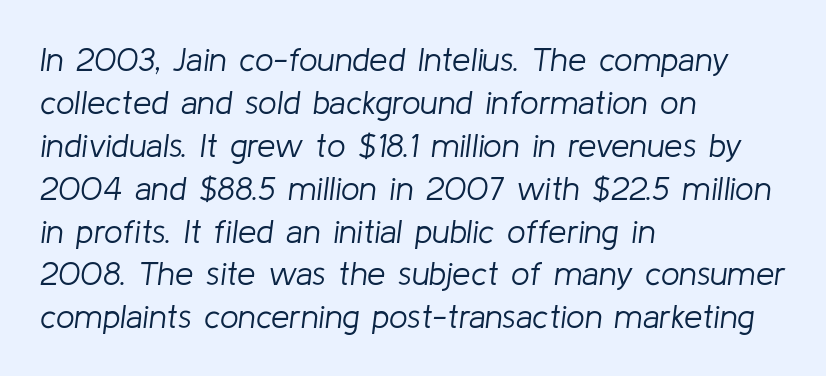
{"italic": "yes", "lean": "right", "slant_degrees": 8, "bold": "no", "weight": "light", "width": "normal", "stroke_contrast": "low", "x_height": "medium", "monospaced": "no", "underline": "no", "align": "left", "line_spacing": "normal", "line_spacing_ratio": 1.3, "letter_spacing": "normal", "letter_spacing_em": 0.0, "glyph_px": 33}
